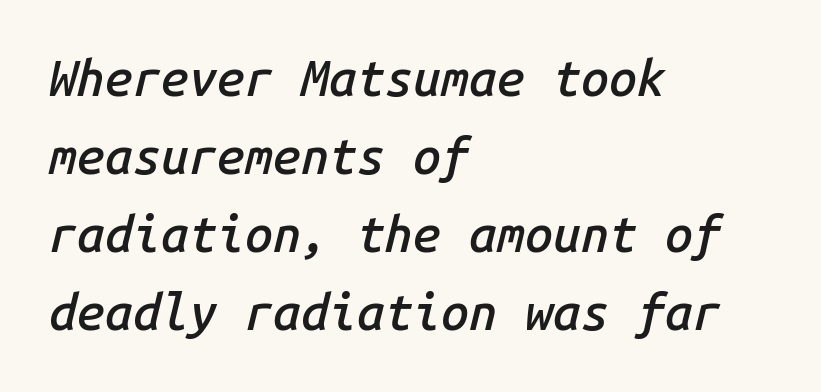
The image shows 50 px semibold type, italic (leaning right), monospaced; set left-aligned, normal line spacing (1.56x), normal letter spacing, not underlined; low stroke contrast and a medium x-height.
